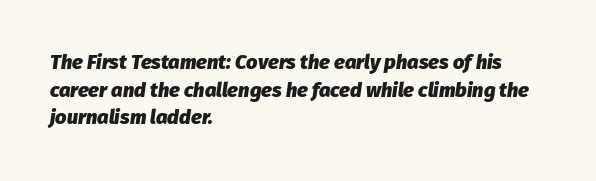
{"italic": "yes", "lean": "right", "slant_degrees": 8, "bold": "yes", "underline": "no", "align": "left", "line_spacing": "normal", "line_spacing_ratio": 1.38, "letter_spacing": "normal", "letter_spacing_em": 0.0, "glyph_px": 20}
